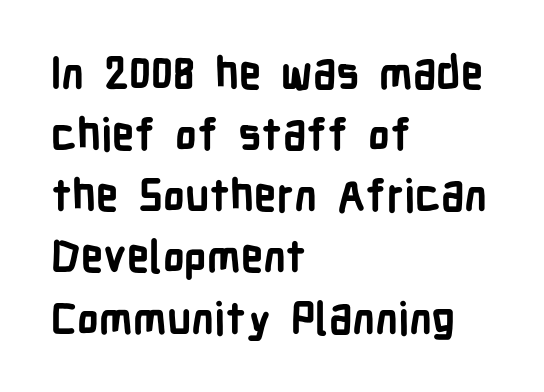
Set as a true bold cut, around the 700 mark. The leading is moderate, giving the passage an even texture. The characters display no serif detailing; their extremities are plain. The tracking reads as untouched default to a designer's eye. Note the varied advance widths — an 'i' is clearly narrower than an 'm'.
